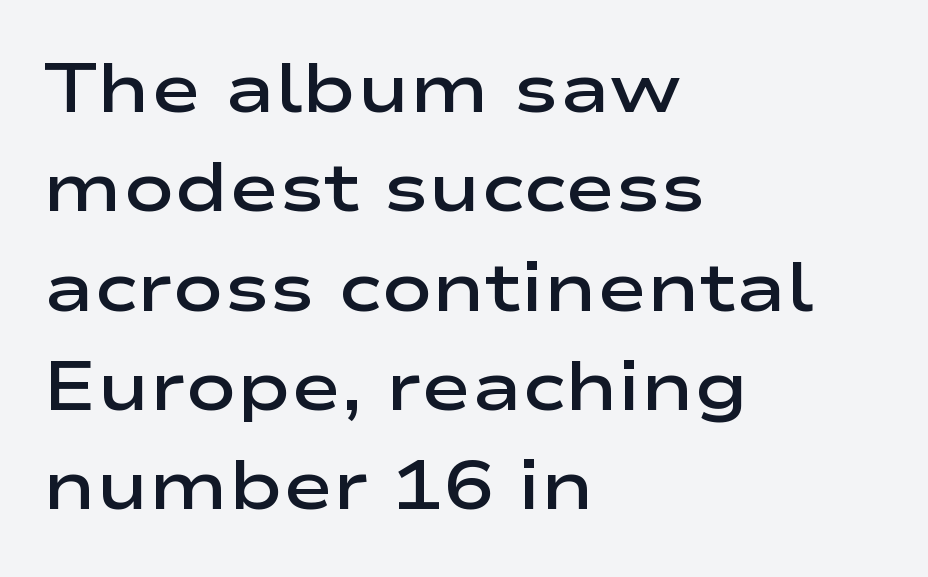
Q: Is the text bold? A: Semi-bold.
Q: Is the text italic (slanted)? A: No, it is upright.
Q: Is the typeface a serif or a sans-serif typeface? A: Sans-serif.
Q: Is the text underlined? A: No.
Q: How is the paragraph aligned? A: Left-aligned.
Q: Is the spacing between letters normal or unusually wide? A: Normal.
Q: Is the spacing between lines tight, normal or loose? A: Normal.
Q: Width (condensed, normal, or wide)? A: Wide.
Q: Stroke contrast? A: Low.
Q: x-height? A: Medium.
Q: Monospaced? A: No.
